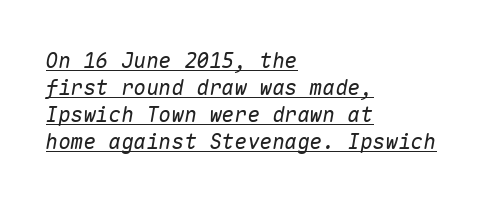
{"italic": "yes", "lean": "right", "slant_degrees": 10, "bold": "no", "underline": "yes", "align": "left", "line_spacing": "normal", "line_spacing_ratio": 1.28, "letter_spacing": "normal", "letter_spacing_em": 0.0, "glyph_px": 21}
